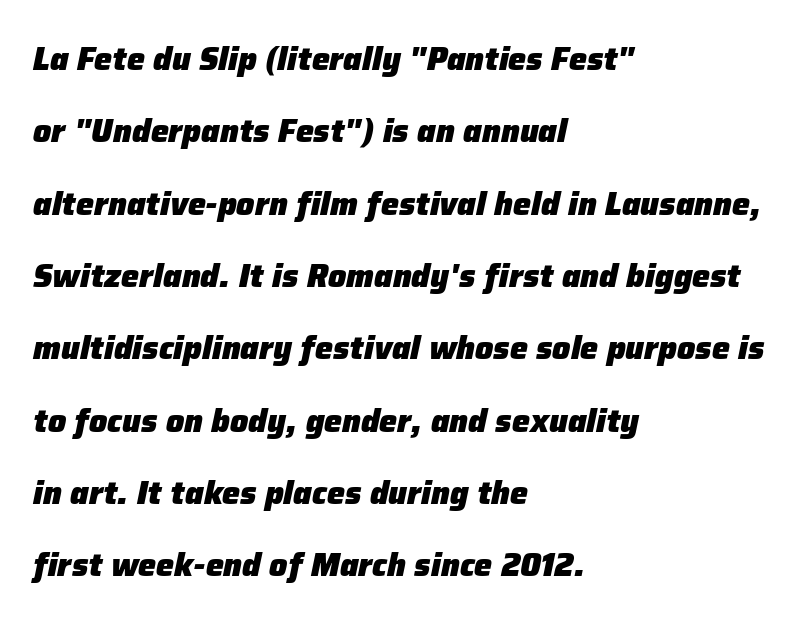
Does the copy run flush right? No — it runs flush left. A typesetter would call this proportional, since set widths differ per character. The passage shown stacks its lines with a broad gap. Strokes here are thick enough to call this a true bold. Does the lettering tilt? It does — this is italic.
